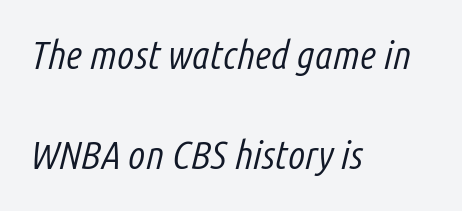
The image shows 40 px light, condensed type, italic (leaning right); set left-aligned, loose line spacing (2.49x), normal letter spacing, not underlined; low stroke contrast and a medium x-height.
